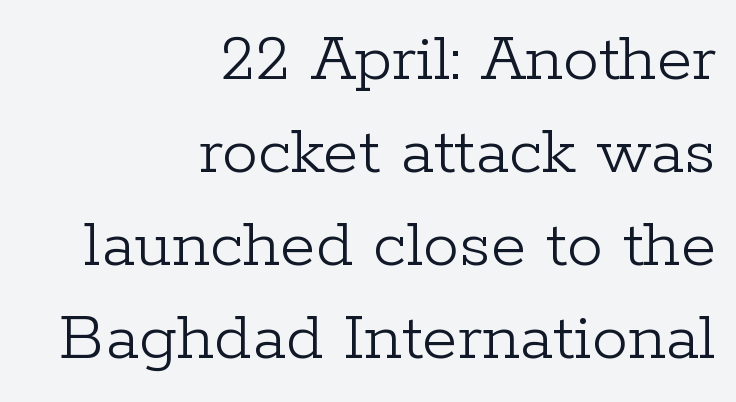
The image shows 72 px light serif type, upright; set right-aligned, normal line spacing (1.29x), normal letter spacing, not underlined; low stroke contrast and a medium x-height.
